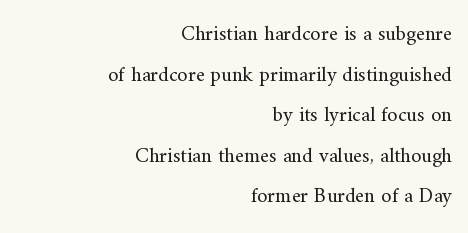
The image shows 21 px text type, upright; set right-aligned, loose line spacing (1.93x), normal letter spacing, not underlined.
